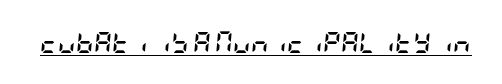
{"italic": "yes", "lean": "right", "slant_degrees": 5, "bold": "yes", "underline": "yes", "letter_spacing": "normal", "letter_spacing_em": 0.0, "glyph_px": 22}
